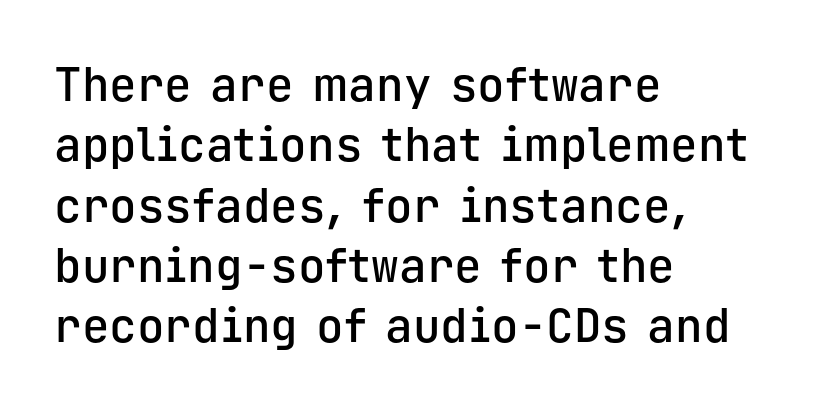
{"serif": "no", "italic": "no", "bold": "semi", "weight": "semibold", "width": "normal", "stroke_contrast": "low", "x_height": "medium", "monospaced": "yes", "underline": "no", "align": "left", "line_spacing": "normal", "line_spacing_ratio": 1.31, "letter_spacing": "normal", "letter_spacing_em": 0.0, "glyph_px": 46}
